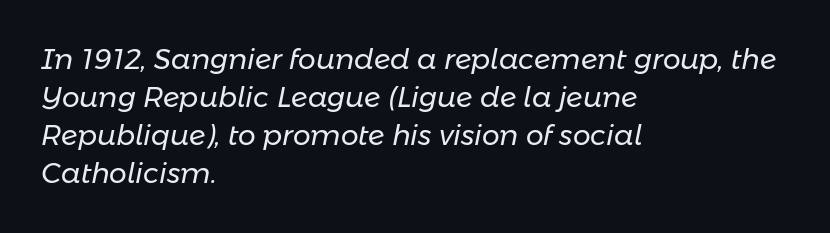
{"italic": "yes", "lean": "right", "slant_degrees": 11, "bold": "no", "weight": "regular", "width": "normal", "stroke_contrast": "low", "x_height": "medium", "monospaced": "no", "underline": "no", "align": "left", "line_spacing": "normal", "line_spacing_ratio": 1.36, "letter_spacing": "normal", "letter_spacing_em": 0.0, "glyph_px": 28}
